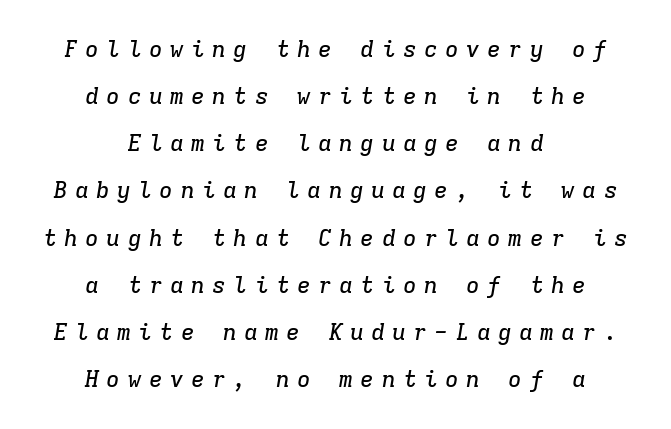
Q: Is the text italic (slanted)? A: Yes, it leans right by about 9 degrees.
Q: Is the text underlined? A: No.
Q: How is the paragraph aligned? A: Centered.
Q: Is the spacing between letters normal or unusually wide? A: Unusually wide.
Q: Is the spacing between lines tight, normal or loose? A: Loose.
